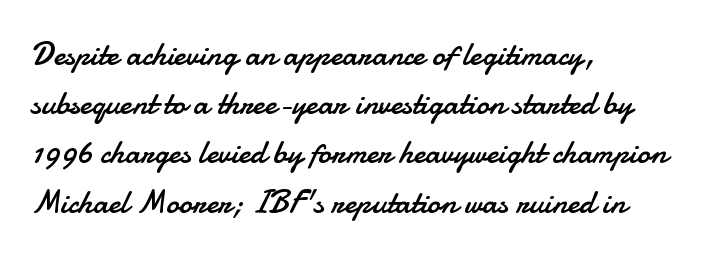
This sample uses plain, unmodified letter spacing. Line starts are locked; line ends wander. Is there much room between lines? A standard amount, neither cramped nor airy. Is this a fixed-width face? No — the glyphs have proportional, varying widths.
